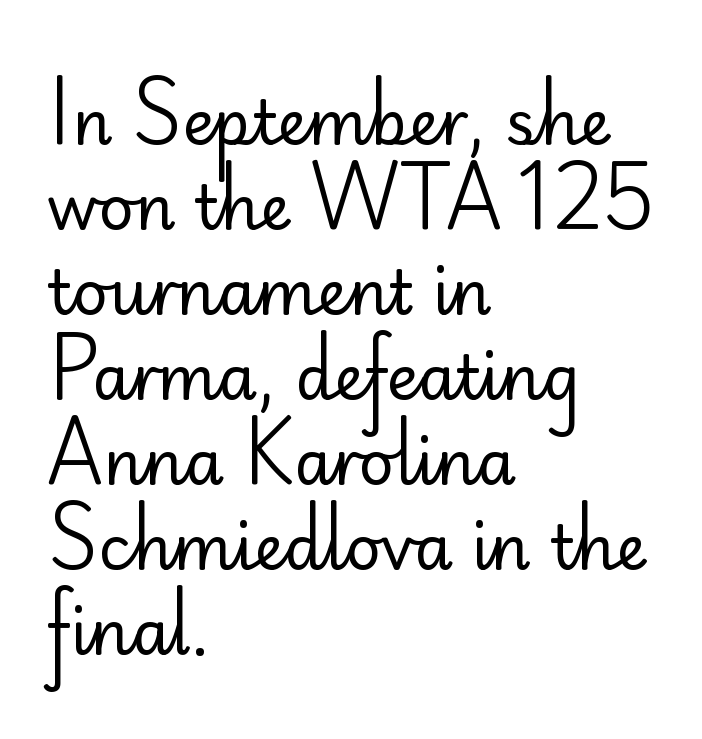
{"serif": "no", "italic": "no", "bold": "no", "weight": "regular", "width": "normal", "stroke_contrast": "low", "x_height": "small", "monospaced": "no", "underline": "no", "align": "left", "line_spacing": "normal", "line_spacing_ratio": 1.37, "letter_spacing": "normal", "letter_spacing_em": 0.0, "glyph_px": 62}
